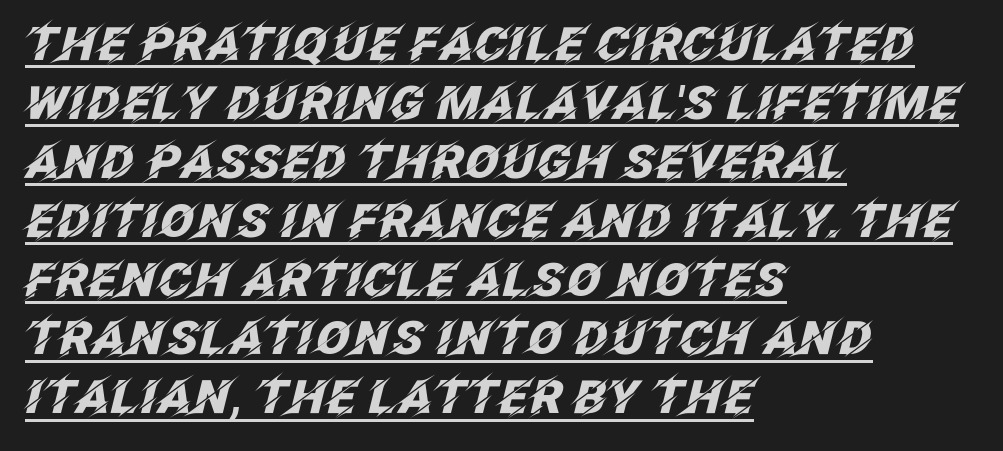
Q: Is the text bold? A: Yes.
Q: Is the text italic (slanted)? A: Yes, it leans right by about 12 degrees.
Q: Is the text underlined? A: Yes.
Q: How is the paragraph aligned? A: Left-aligned.
Q: Is the spacing between letters normal or unusually wide? A: Normal.
Q: Is the spacing between lines tight, normal or loose? A: Normal.
Q: Width (condensed, normal, or wide)? A: Normal.
Q: Stroke contrast? A: Low.
Q: x-height? A: Large.
Q: Monospaced? A: No.
